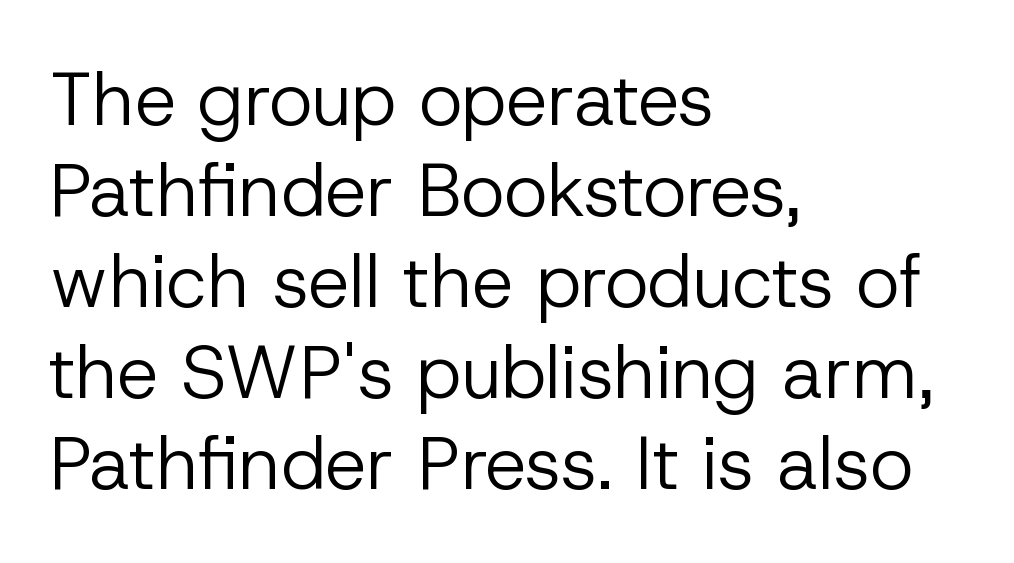
Q: Is the text bold? A: No.
Q: Is the text italic (slanted)? A: No, it is upright.
Q: Is the typeface a serif or a sans-serif typeface? A: Sans-serif.
Q: Is the text underlined? A: No.
Q: How is the paragraph aligned? A: Left-aligned.
Q: Is the spacing between letters normal or unusually wide? A: Normal.
Q: Width (condensed, normal, or wide)? A: Normal.
Q: Stroke contrast? A: Low.
Q: x-height? A: Medium.
Q: Monospaced? A: No.
